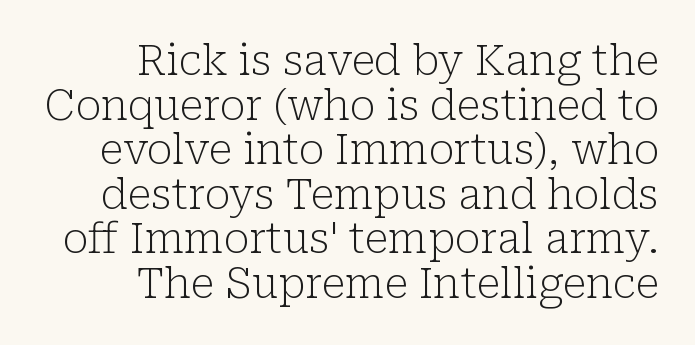
Q: Is the text bold? A: No.
Q: Is the text italic (slanted)? A: No, it is upright.
Q: Is the typeface a serif or a sans-serif typeface? A: Serif.
Q: Is the text underlined? A: No.
Q: How is the paragraph aligned? A: Right-aligned.
Q: Is the spacing between letters normal or unusually wide? A: Normal.
Q: Is the spacing between lines tight, normal or loose? A: Tight.
Q: Width (condensed, normal, or wide)? A: Normal.
Q: Stroke contrast? A: Low.
Q: x-height? A: Medium.
Q: Monospaced? A: No.
